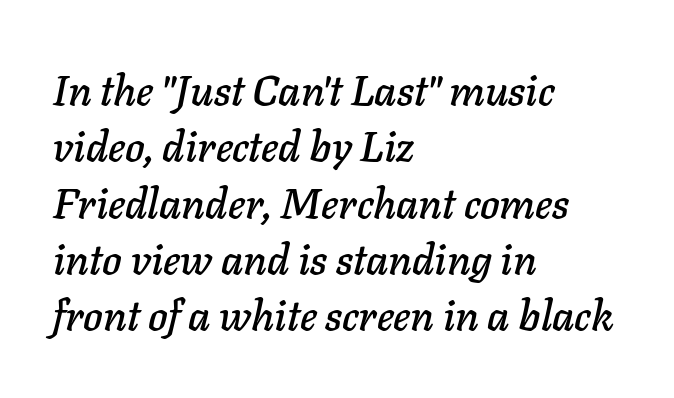
The ragged edge is on the right, which tells us the setting is flush left. Compared with typical paragraphs, the rows here are spaced about the same. Inter-character spacing is left at the font's built-in metrics. Slanted lettering throughout.
